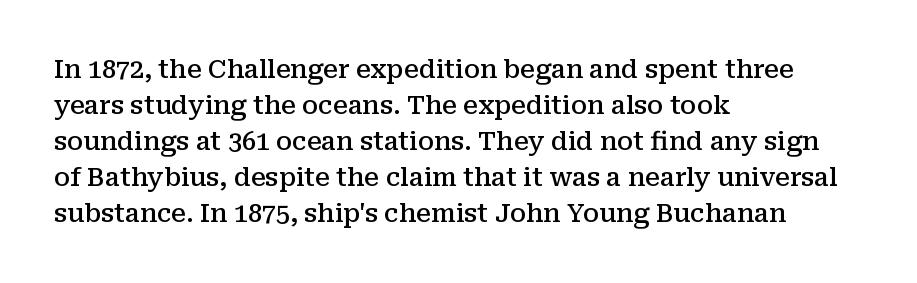
No italicization has been applied; the sample stays upright. How heavy is the stroke? Medium-heavy — a semibold, shy of bold. Default kerning and tracking; the words read as compact shapes. In CSS terms this would be text-align: left. Line spacing here is normal. The specimen omits any rule beneath the text block's lines.
